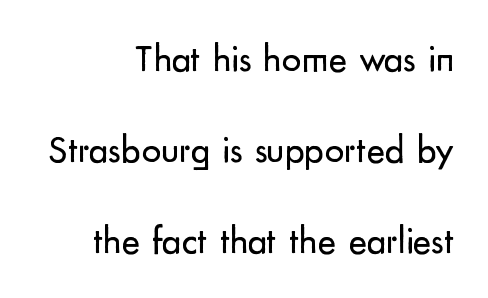
The image shows 39 px regular-weight sans-serif type, upright; set right-aligned, loose line spacing (2.33x), normal letter spacing, not underlined; low stroke contrast and a small x-height.
